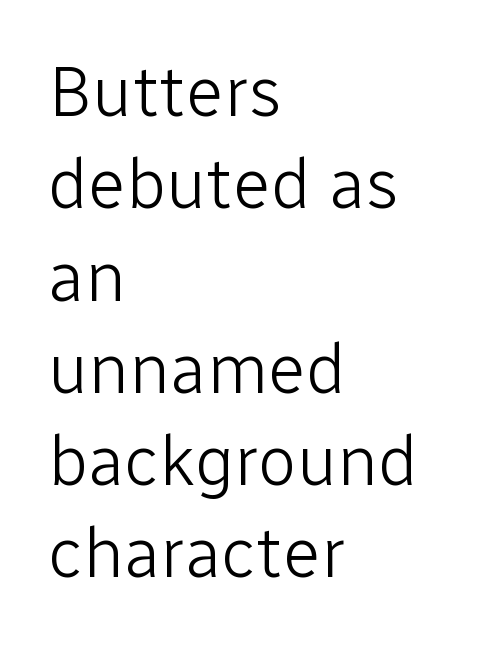
Q: Is the text bold? A: No.
Q: Is the text italic (slanted)? A: No, it is upright.
Q: Is the typeface a serif or a sans-serif typeface? A: Sans-serif.
Q: Is the text underlined? A: No.
Q: How is the paragraph aligned? A: Left-aligned.
Q: Is the spacing between letters normal or unusually wide? A: Normal.
Q: Is the spacing between lines tight, normal or loose? A: Normal.
Q: Width (condensed, normal, or wide)? A: Normal.
Q: Stroke contrast? A: Low.
Q: x-height? A: Medium.
Q: Monospaced? A: No.
